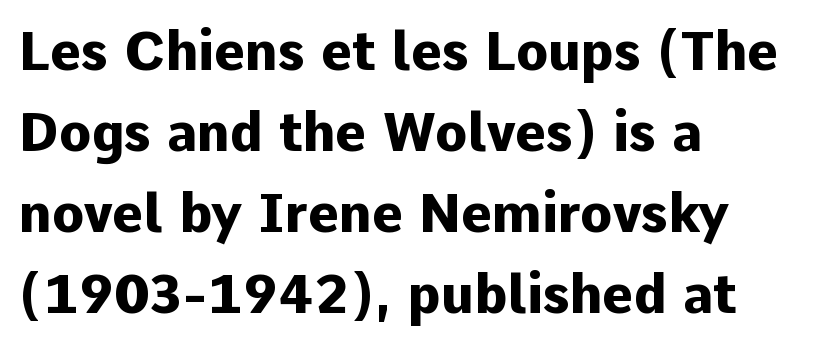
Q: Is the text bold? A: Yes.
Q: Is the text italic (slanted)? A: No, it is upright.
Q: Is the typeface a serif or a sans-serif typeface? A: Sans-serif.
Q: Is the text underlined? A: No.
Q: How is the paragraph aligned? A: Left-aligned.
Q: Is the spacing between letters normal or unusually wide? A: Normal.
Q: Is the spacing between lines tight, normal or loose? A: Normal.
Q: Width (condensed, normal, or wide)? A: Normal.
Q: Stroke contrast? A: Low.
Q: x-height? A: Medium.
Q: Monospaced? A: No.
